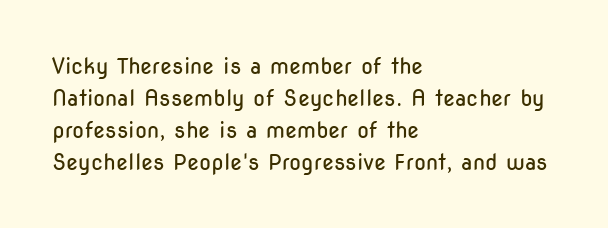
This sample uses an upright cut, with every glyph sitting square on the baseline. Check the space under the baseline: it is left empty. These lines are set flush left with a ragged right edge. Weight: not bold — regular or lighter.
